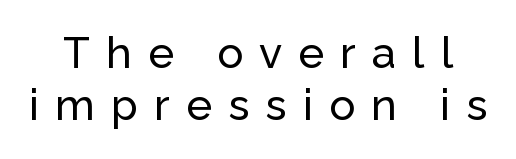
Q: Is the text italic (slanted)? A: No, it is upright.
Q: Is the typeface a serif or a sans-serif typeface? A: Sans-serif.
Q: Is the text underlined? A: No.
Q: Is the spacing between letters normal or unusually wide? A: Unusually wide.
Q: Width (condensed, normal, or wide)? A: Normal.
Q: Stroke contrast? A: Low.
Q: x-height? A: Medium.
Q: Monospaced? A: No.
